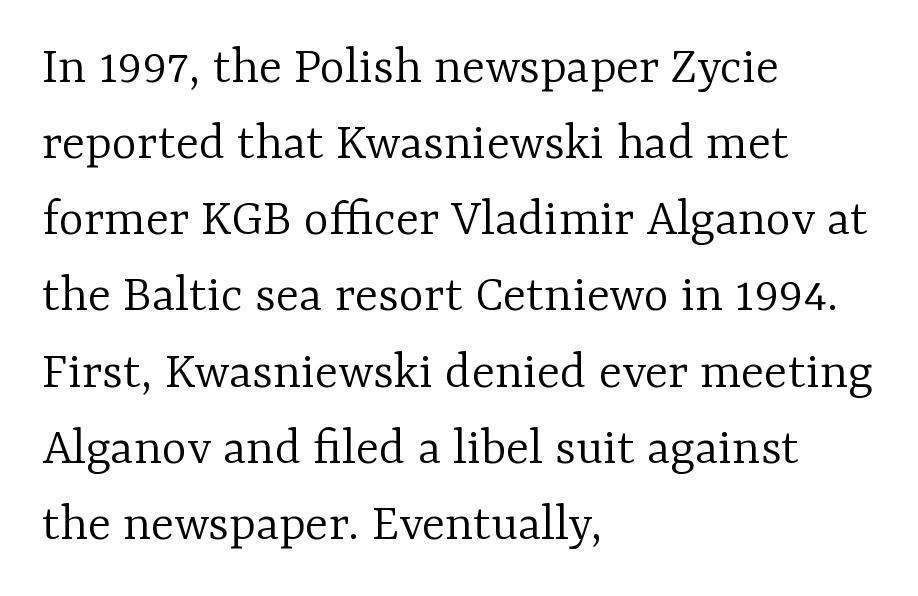
The type sits square on the baseline with zero lean. Check the space under the baseline: it is left empty. The rag falls on the right side of this text block. Heft: none added — not bold. The letters advance in unequal steps, a hallmark of proportional type. These lines are composed in type with serifs.
